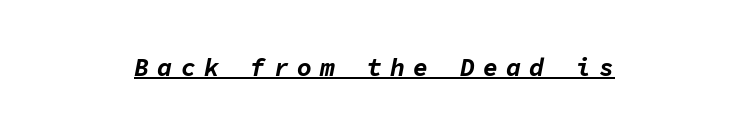
Between one letter and the next there's a generous, obvious gap. The text block is weighted toward neither margin, spreading evenly from the middle. The face used here has a pronounced slope to its letters. The rendered words wear a rule along their underside. Notice how thick the strokes are: this is what a full bold looks like.
